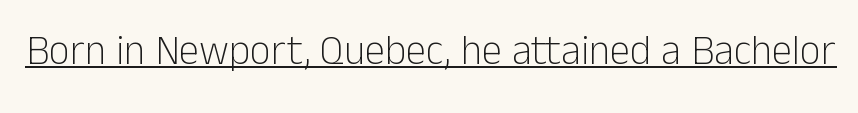
The image shows 41 px light sans-serif type, upright; set normal letter spacing, underlined; low stroke contrast and a medium x-height.
